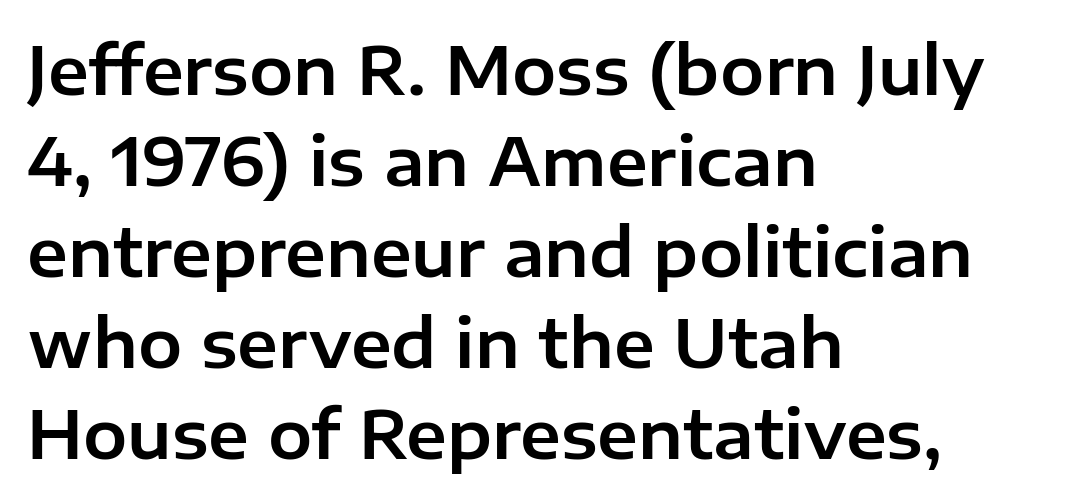
The image shows 66 px sans-serif type, upright; set left-aligned, normal line spacing (1.38x), normal letter spacing, not underlined; low stroke contrast and a medium x-height.
